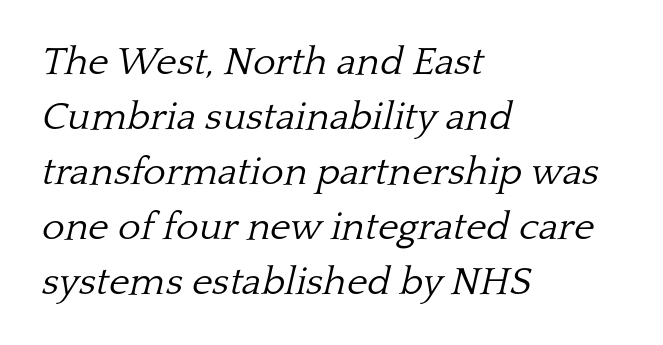
The image shows 39 px light serif type, italic (leaning right); set left-aligned, normal line spacing (1.41x), normal letter spacing, not underlined; low stroke contrast and a medium x-height.
